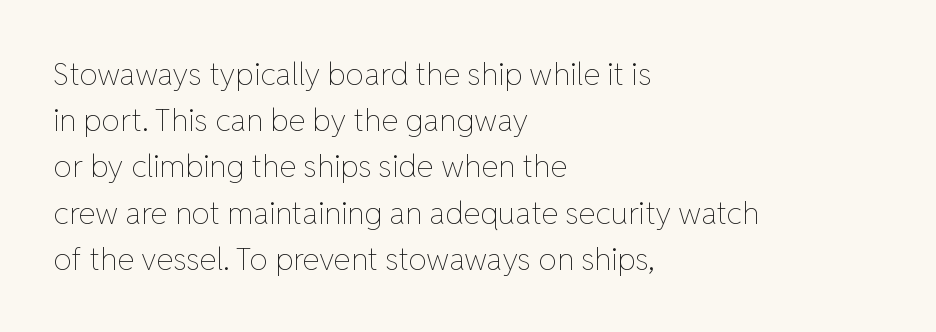
The image shows 31 px thin type, upright; set left-aligned, normal line spacing (1.49x), normal letter spacing, not underlined; low stroke contrast and a medium x-height.
